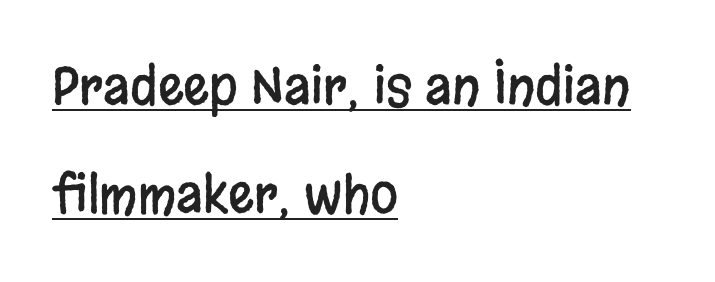
You could not count columns in this text — the font is proportionally spaced. Ordinary non-slanted type is in use. A classic flush-left, rag-right setting is used for this passage. A baseline rule has been typeset under these characters.
